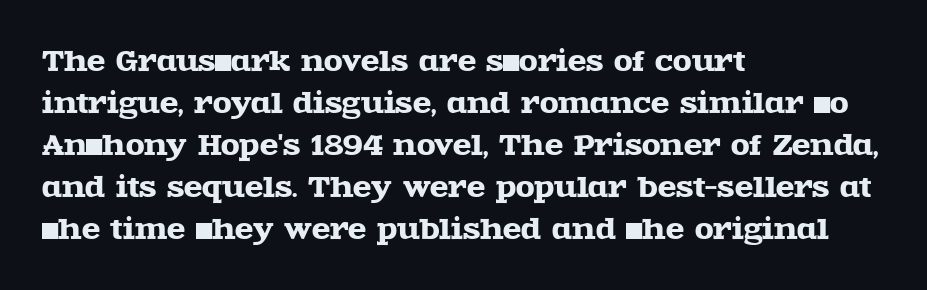
The image shows 27 px text type, upright; set left-aligned, normal line spacing (1.56x), normal letter spacing, not underlined.
